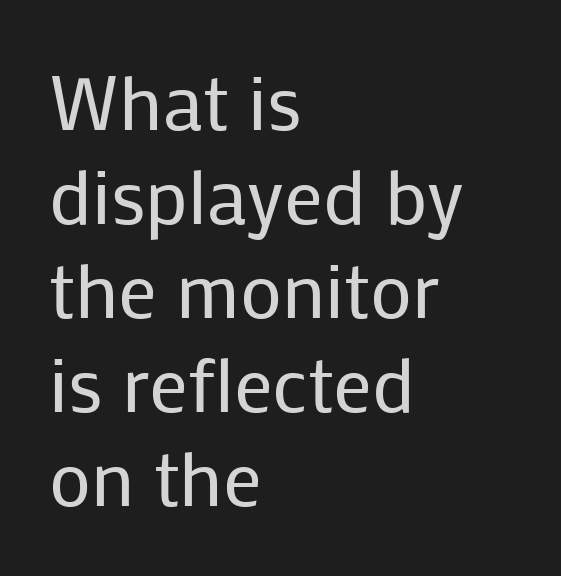
Q: Is the text bold? A: No.
Q: Is the text italic (slanted)? A: No, it is upright.
Q: Is the typeface a serif or a sans-serif typeface? A: Sans-serif.
Q: Is the text underlined? A: No.
Q: How is the paragraph aligned? A: Left-aligned.
Q: Is the spacing between letters normal or unusually wide? A: Normal.
Q: Width (condensed, normal, or wide)? A: Normal.
Q: Stroke contrast? A: Low.
Q: x-height? A: Medium.
Q: Monospaced? A: No.
